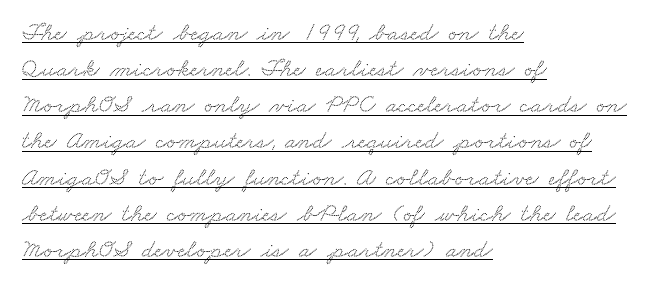
The image shows 26 px text type; set left-aligned, normal line spacing (1.39x), normal letter spacing, underlined.
